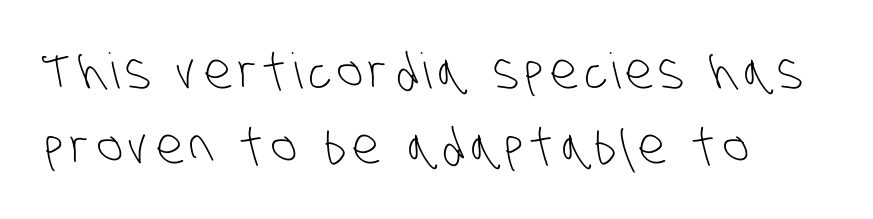
Q: Is the text bold? A: No.
Q: Is the typeface a serif or a sans-serif typeface? A: Sans-serif.
Q: Is the text underlined? A: No.
Q: Is the spacing between lines tight, normal or loose? A: Normal.
Q: Width (condensed, normal, or wide)? A: Condensed.
Q: Stroke contrast? A: Low.
Q: x-height? A: Large.
Q: Monospaced? A: No.
